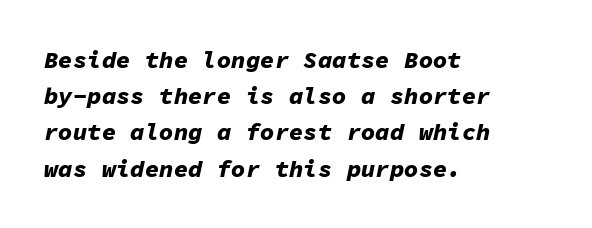
Q: Is the text bold? A: Yes.
Q: Is the text italic (slanted)? A: Yes, it leans right by about 11 degrees.
Q: Is the text underlined? A: No.
Q: How is the paragraph aligned? A: Left-aligned.
Q: Is the spacing between letters normal or unusually wide? A: Normal.
Q: Is the spacing between lines tight, normal or loose? A: Normal.
